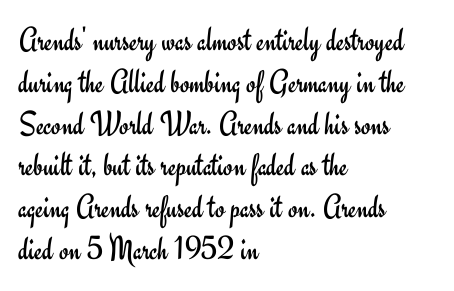
Q: Is the text bold? A: No.
Q: Is the text italic (slanted)? A: Yes.
Q: Is the typeface a serif or a sans-serif typeface? A: Sans-serif.
Q: Is the text underlined? A: No.
Q: How is the paragraph aligned? A: Left-aligned.
Q: Is the spacing between letters normal or unusually wide? A: Normal.
Q: Width (condensed, normal, or wide)? A: Normal.
Q: Stroke contrast? A: Low.
Q: x-height? A: Small.
Q: Monospaced? A: No.
